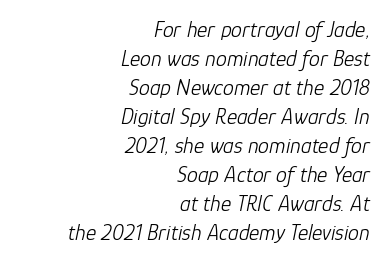
{"italic": "yes", "lean": "right", "slant_degrees": 12, "bold": "no", "underline": "no", "align": "right", "line_spacing": "normal", "line_spacing_ratio": 1.32, "letter_spacing": "normal", "letter_spacing_em": 0.0, "glyph_px": 22}
